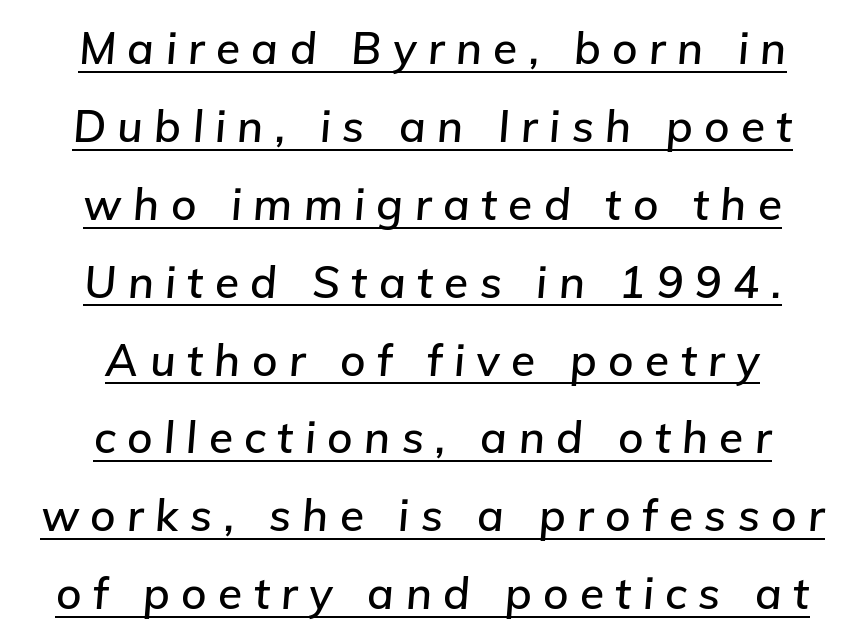
This is underlined copy, the kind a proofreader might mark for attention. The typography opts for an oblique posture over an upright one. Centered paragraph, ragged on both sides. Spacing between characters has been opened up far beyond the box default. The passage shown is typed in a proportional face where columns would drift.
